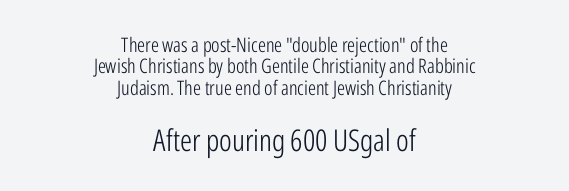
The image shows 30 px light, condensed sans-serif type, upright; set centered, tight line spacing (1.07x), normal letter spacing, not underlined; the second (bottom) block is 1.5x larger; low stroke contrast and a medium x-height.
